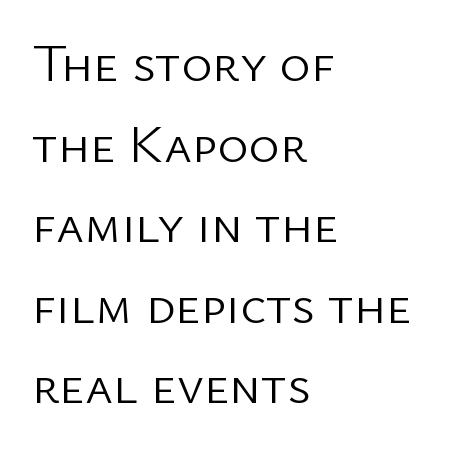
Q: Is the text bold? A: No.
Q: Is the text italic (slanted)? A: No, it is upright.
Q: Is the typeface a serif or a sans-serif typeface? A: Sans-serif.
Q: Is the text underlined? A: No.
Q: How is the paragraph aligned? A: Left-aligned.
Q: Is the spacing between letters normal or unusually wide? A: Normal.
Q: Is the spacing between lines tight, normal or loose? A: Normal.
Q: Width (condensed, normal, or wide)? A: Normal.
Q: Stroke contrast? A: Low.
Q: x-height? A: Medium.
Q: Monospaced? A: No.
